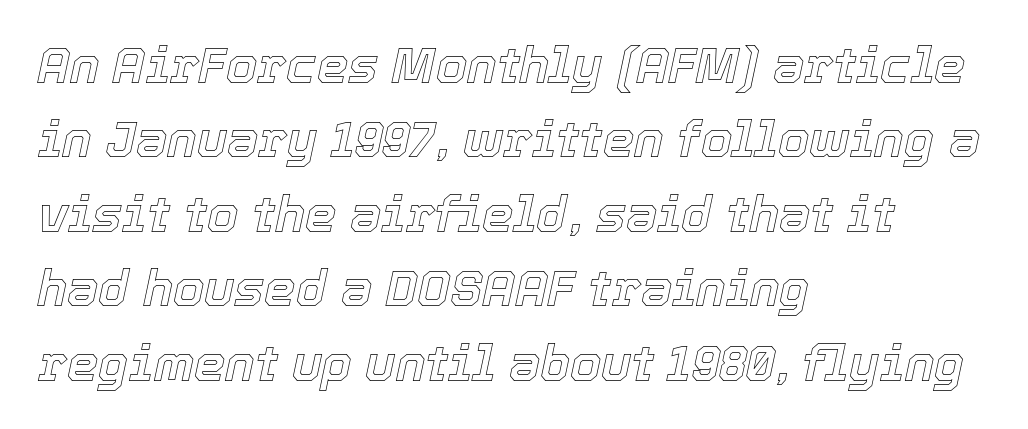
Q: Is the text italic (slanted)? A: Yes, it leans right by about 12 degrees.
Q: Is the text underlined? A: No.
Q: How is the paragraph aligned? A: Left-aligned.
Q: Is the spacing between letters normal or unusually wide? A: Normal.
Q: Is the spacing between lines tight, normal or loose? A: Normal.
Q: Width (condensed, normal, or wide)? A: Normal.
Q: x-height? A: Medium.
Q: Monospaced? A: No.
